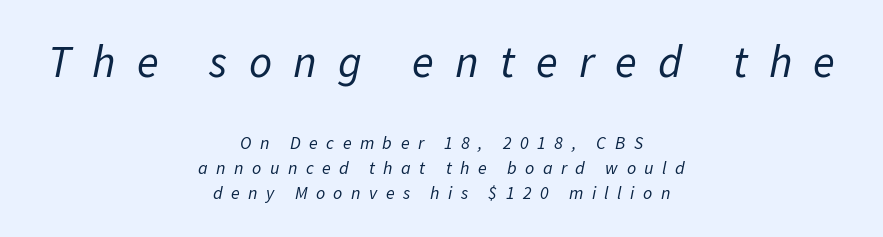
The image shows 45 px regular-weight type, italic (leaning right); set centered, normal line spacing (1.4x), unusually wide letter spacing (+0.47 em), not underlined; the first (top) block is 2.5x larger; low stroke contrast and a medium x-height.
